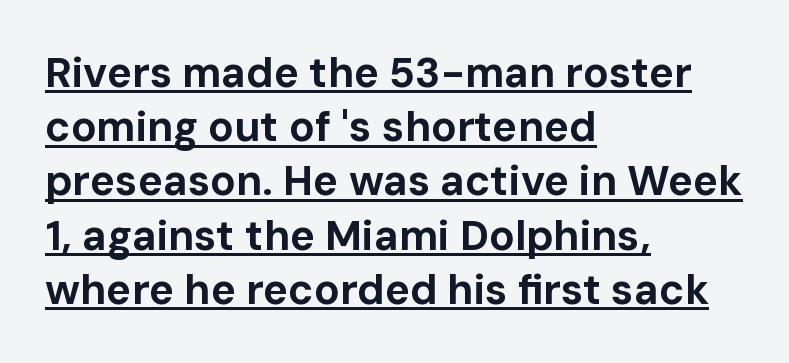
Reading down the block, your eye returns to a fixed left position each line. Italic: no, the glyphs are upright roman. These lines sit exactly where default settings would place them. Each letter keeps its own natural width here, so spacing adapts to shape. This is heavy type, rendered in bold.
